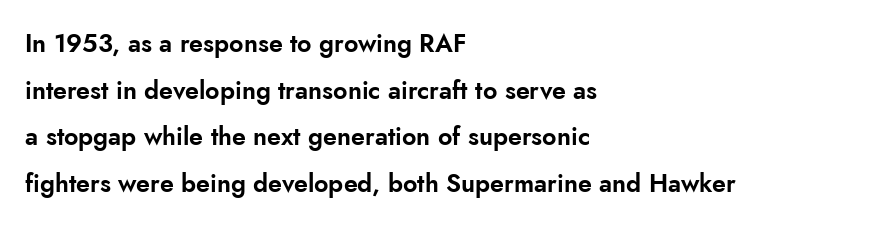
The paragraph shown leans on its left margin. A roman cut, with each character standing at attention. The string is rendered with underlining switched off. The horizontal fit of the characters is conventional and even.
